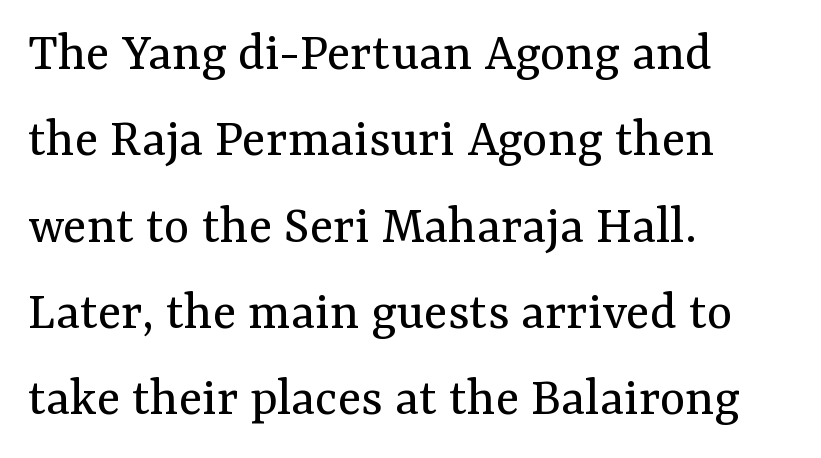
The image shows 55 px regular-weight serif type, upright; set left-aligned, normal line spacing (1.57x), normal letter spacing, not underlined; medium stroke contrast and a medium x-height.
